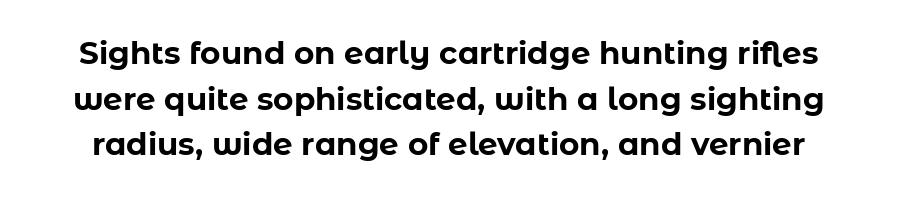
The image shows 31 px bold sans-serif type, upright; set normal line spacing (1.47x), normal letter spacing, not underlined; low stroke contrast and a medium x-height.
